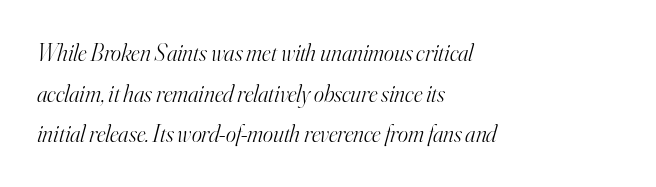
Q: Is the text bold? A: No.
Q: Is the text italic (slanted)? A: Yes, it leans right by about 16 degrees.
Q: Is the text underlined? A: No.
Q: How is the paragraph aligned? A: Left-aligned.
Q: Is the spacing between letters normal or unusually wide? A: Normal.
Q: Is the spacing between lines tight, normal or loose? A: Normal.
